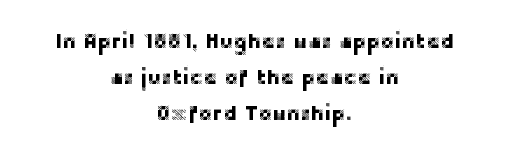
{"italic": "no", "underline": "no", "align": "center", "line_spacing_ratio": 1.72, "letter_spacing": "normal", "letter_spacing_em": 0.0, "glyph_px": 21}
